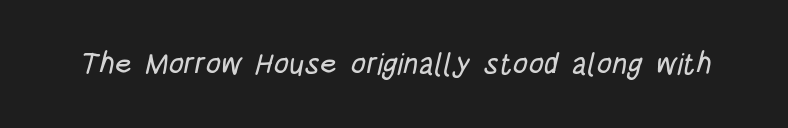
Q: Is the typeface a serif or a sans-serif typeface? A: Sans-serif.
Q: Is the text underlined? A: No.
Q: Is the spacing between letters normal or unusually wide? A: Normal.
Q: Width (condensed, normal, or wide)? A: Condensed.
Q: Stroke contrast? A: Low.
Q: x-height? A: Large.
Q: Monospaced? A: No.
